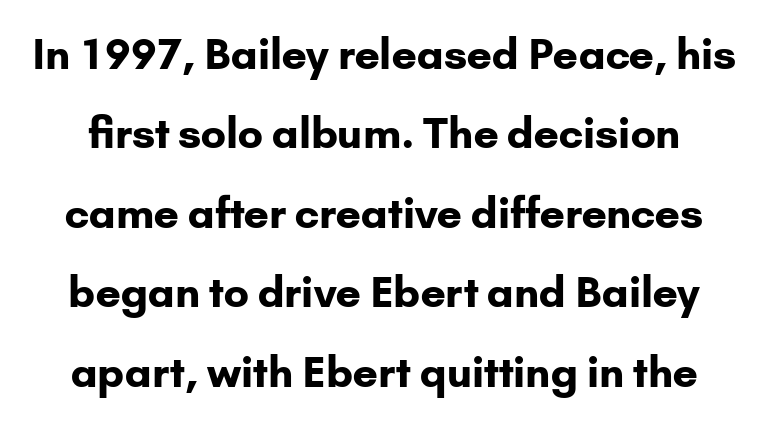
Q: Is the text bold? A: Yes.
Q: Is the text italic (slanted)? A: No, it is upright.
Q: Is the typeface a serif or a sans-serif typeface? A: Sans-serif.
Q: Is the text underlined? A: No.
Q: Is the spacing between letters normal or unusually wide? A: Normal.
Q: Width (condensed, normal, or wide)? A: Normal.
Q: Stroke contrast? A: Low.
Q: x-height? A: Small.
Q: Monospaced? A: No.
